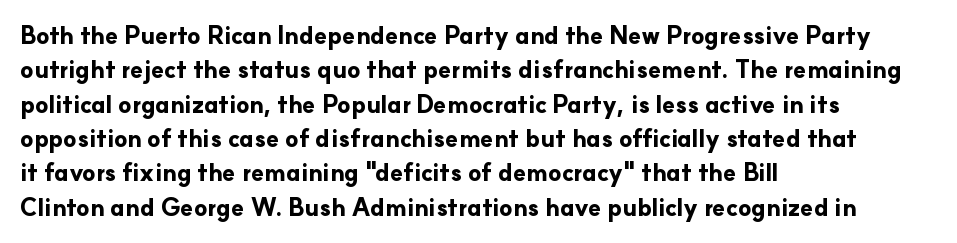
{"italic": "no", "bold": "yes", "underline": "no", "align": "left", "line_spacing": "normal", "line_spacing_ratio": 1.43, "letter_spacing": "normal", "letter_spacing_em": 0.0, "glyph_px": 24}
